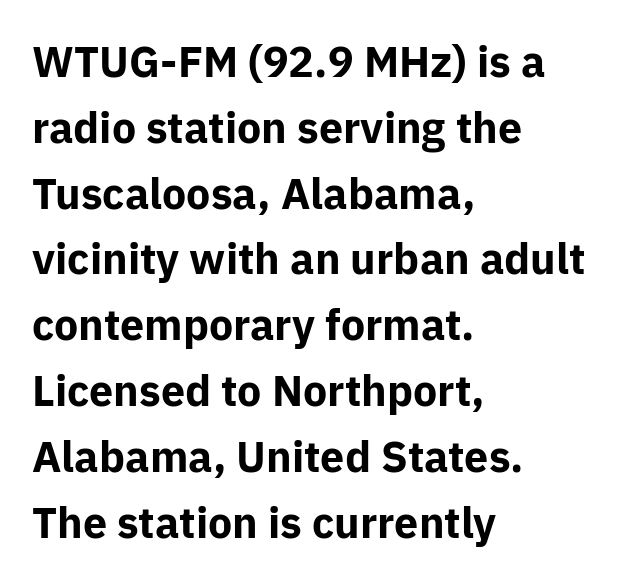
{"serif": "no", "italic": "no", "bold": "yes", "weight": "bold", "width": "normal", "stroke_contrast": "low", "x_height": "medium", "monospaced": "no", "underline": "no", "align": "left", "line_spacing": "normal", "line_spacing_ratio": 1.53, "letter_spacing": "normal", "letter_spacing_em": 0.0, "glyph_px": 43}
